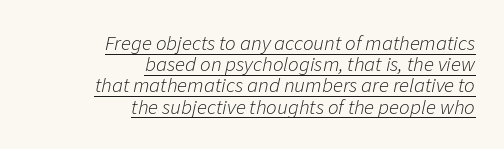
{"italic": "yes", "lean": "right", "slant_degrees": 11, "bold": "no", "underline": "yes", "align": "right", "line_spacing": "tight", "line_spacing_ratio": 1.01, "letter_spacing": "normal", "letter_spacing_em": 0.0, "glyph_px": 21}
